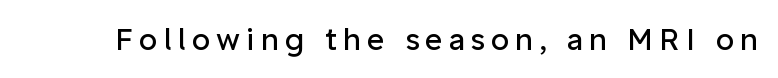
{"serif": "no", "italic": "no", "bold": "no", "weight": "regular", "width": "normal", "stroke_contrast": "low", "x_height": "medium", "monospaced": "no", "underline": "no", "letter_spacing": "wide", "letter_spacing_em": 0.2, "glyph_px": 30}
